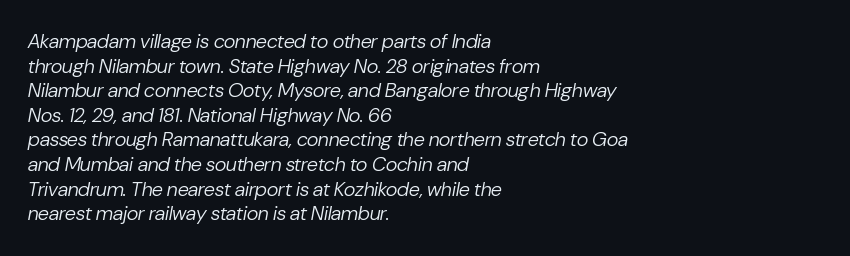
{"italic": "yes", "lean": "right", "slant_degrees": 10, "bold": "no", "underline": "no", "align": "left", "line_spacing_ratio": 1.23, "letter_spacing": "normal", "letter_spacing_em": 0.0, "glyph_px": 20}
